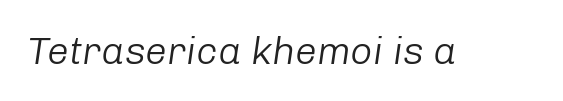
The image shows 39 px light type, italic (leaning right); set normal letter spacing, not underlined; low stroke contrast and a medium x-height.
